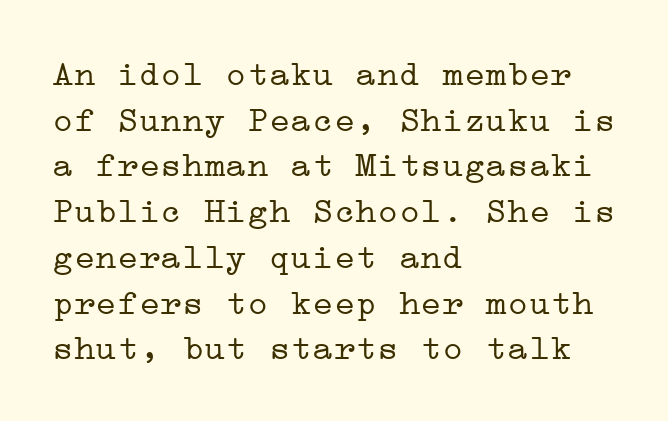
{"serif": "yes", "italic": "no", "bold": "no", "weight": "light", "width": "wide", "stroke_contrast": "low", "x_height": "medium", "underline": "no", "align": "left", "line_spacing": "normal", "line_spacing_ratio": 1.27, "letter_spacing": "normal", "letter_spacing_em": 0.0, "glyph_px": 36}
